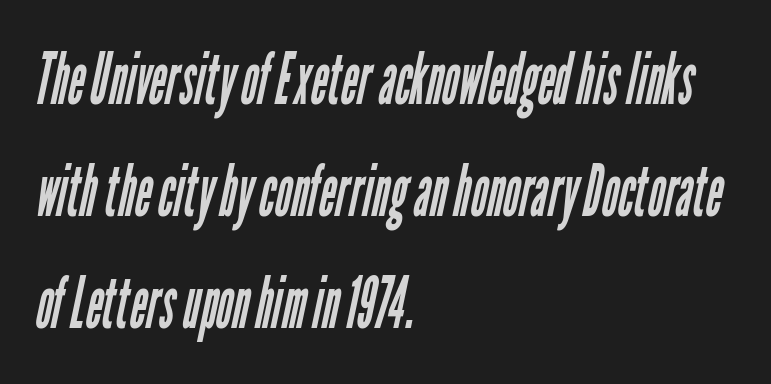
{"serif": "no", "bold": "no", "weight": "regular", "width": "condensed", "stroke_contrast": "low", "x_height": "medium", "monospaced": "no", "underline": "no", "align": "left", "line_spacing": "normal", "line_spacing_ratio": 1.58, "letter_spacing": "normal", "letter_spacing_em": 0.0, "glyph_px": 71}
